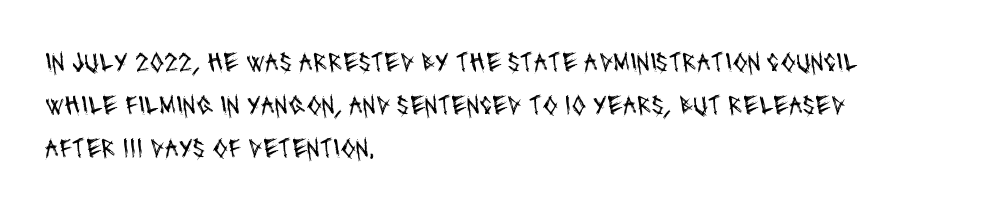
Q: Is the text bold? A: No.
Q: Is the typeface a serif or a sans-serif typeface? A: Sans-serif.
Q: Is the text underlined? A: No.
Q: How is the paragraph aligned? A: Left-aligned.
Q: Is the spacing between letters normal or unusually wide? A: Normal.
Q: Is the spacing between lines tight, normal or loose? A: Normal.
Q: Width (condensed, normal, or wide)? A: Condensed.
Q: Stroke contrast? A: Medium.
Q: x-height? A: Large.
Q: Monospaced? A: No.
